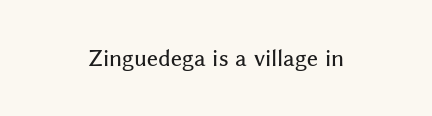
Q: Is the text italic (slanted)? A: No, it is upright.
Q: Is the text underlined? A: No.
Q: Is the spacing between letters normal or unusually wide? A: Normal.
